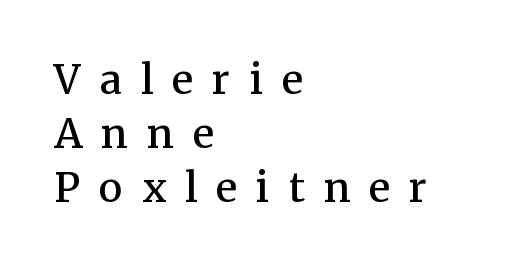
{"serif": "yes", "italic": "no", "bold": "semi", "weight": "semibold", "width": "normal", "stroke_contrast": "medium", "x_height": "medium", "monospaced": "no", "underline": "no", "align": "left", "line_spacing": "normal", "line_spacing_ratio": 1.35, "letter_spacing": "wide", "letter_spacing_em": 0.48, "glyph_px": 40}
